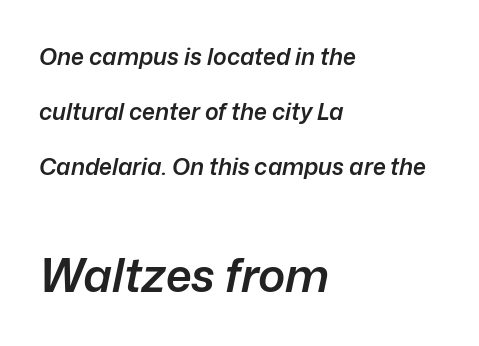
Q: Is the text bold? A: Semi-bold.
Q: Is the text italic (slanted)? A: Yes, it leans right by about 12 degrees.
Q: Is the text underlined? A: No.
Q: How is the paragraph aligned? A: Left-aligned.
Q: Is the spacing between letters normal or unusually wide? A: Normal.
Q: Is the spacing between lines tight, normal or loose? A: Loose.
Q: Which block of text is set in a larger size, the first (top) or the second (bottom)? A: The second (bottom) one.
Q: Width (condensed, normal, or wide)? A: Normal.
Q: Stroke contrast? A: Low.
Q: x-height? A: Medium.
Q: Monospaced? A: No.
